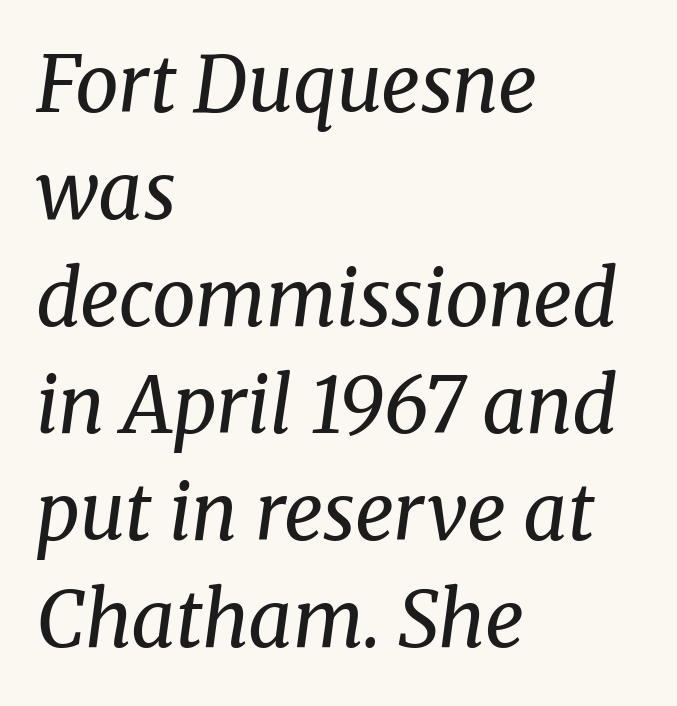
This reads as an unemphasized weight, regular at the heaviest. Slant detected: the letters are inclined. If you drew a ruler down the left edge, every line would touch it. Quick note: interline space is typical. The passage shown is typeset with a serif family.
